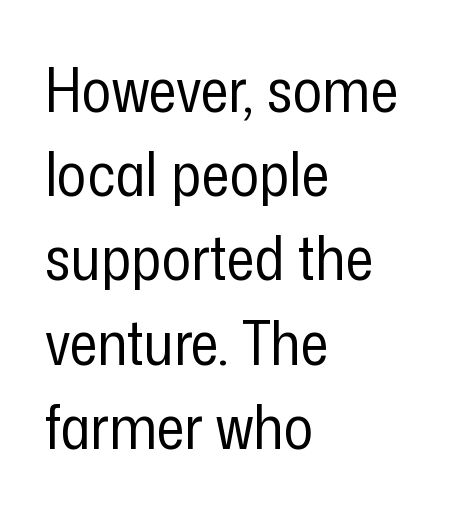
Q: Is the text bold? A: No.
Q: Is the text italic (slanted)? A: No, it is upright.
Q: Is the typeface a serif or a sans-serif typeface? A: Sans-serif.
Q: Is the text underlined? A: No.
Q: How is the paragraph aligned? A: Left-aligned.
Q: Is the spacing between letters normal or unusually wide? A: Normal.
Q: Is the spacing between lines tight, normal or loose? A: Normal.
Q: Width (condensed, normal, or wide)? A: Condensed.
Q: Stroke contrast? A: Low.
Q: x-height? A: Medium.
Q: Monospaced? A: No.
